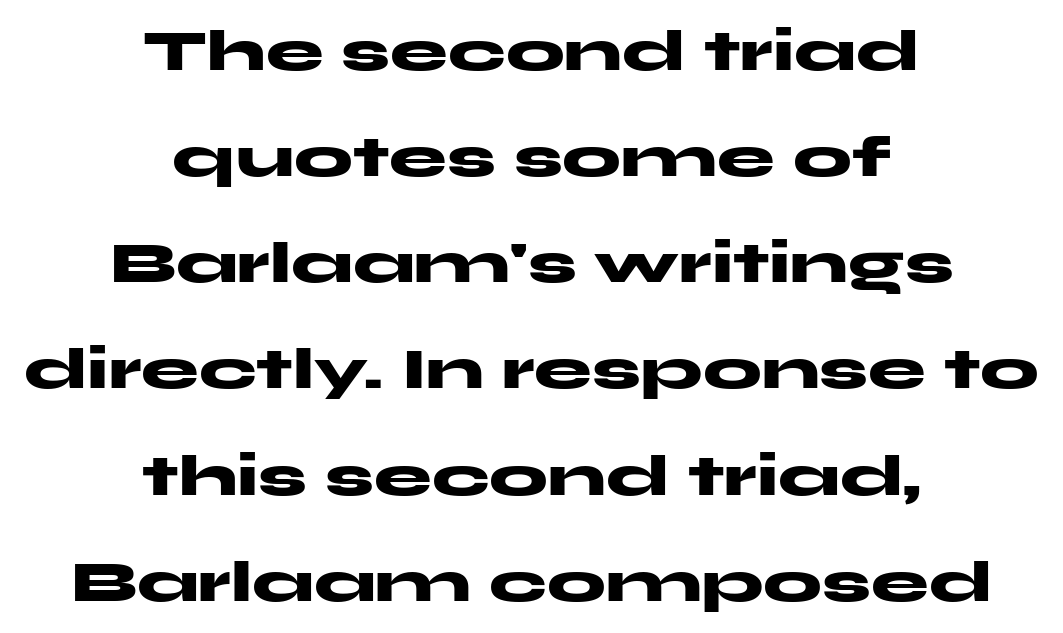
Q: Is the text bold? A: Yes.
Q: Is the text italic (slanted)? A: No, it is upright.
Q: Is the typeface a serif or a sans-serif typeface? A: Sans-serif.
Q: Is the text underlined? A: No.
Q: How is the paragraph aligned? A: Centered.
Q: Is the spacing between letters normal or unusually wide? A: Normal.
Q: Width (condensed, normal, or wide)? A: Wide.
Q: Stroke contrast? A: Medium.
Q: x-height? A: Medium.
Q: Monospaced? A: No.
